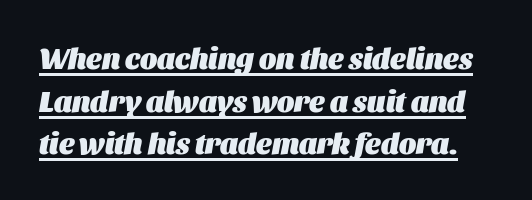
{"italic": "yes", "lean": "right", "slant_degrees": 11, "bold": "yes", "weight": "heavy", "width": "normal", "stroke_contrast": "medium", "x_height": "large", "monospaced": "no", "underline": "yes", "line_spacing": "normal", "line_spacing_ratio": 1.47, "letter_spacing": "normal", "letter_spacing_em": 0.0, "glyph_px": 29}
